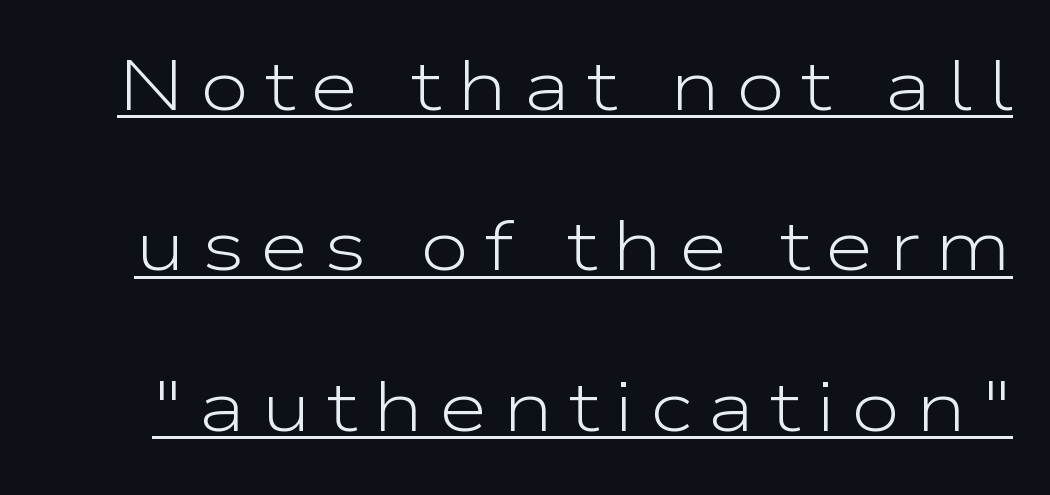
{"serif": "no", "italic": "no", "bold": "no", "weight": "light", "width": "wide", "stroke_contrast": "low", "x_height": "medium", "monospaced": "no", "underline": "yes", "line_spacing": "loose", "line_spacing_ratio": 2.26, "letter_spacing": "wide", "letter_spacing_em": 0.22, "glyph_px": 71}
